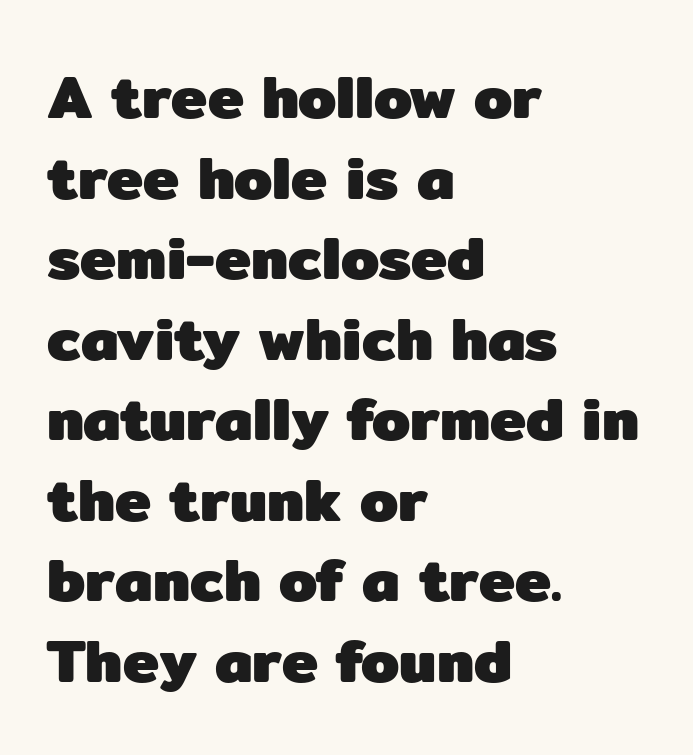
{"serif": "no", "italic": "no", "bold": "yes", "weight": "heavy", "width": "normal", "stroke_contrast": "low", "x_height": "medium", "monospaced": "no", "underline": "no", "align": "left", "line_spacing": "normal", "line_spacing_ratio": 1.32, "letter_spacing": "normal", "letter_spacing_em": 0.0, "glyph_px": 61}
